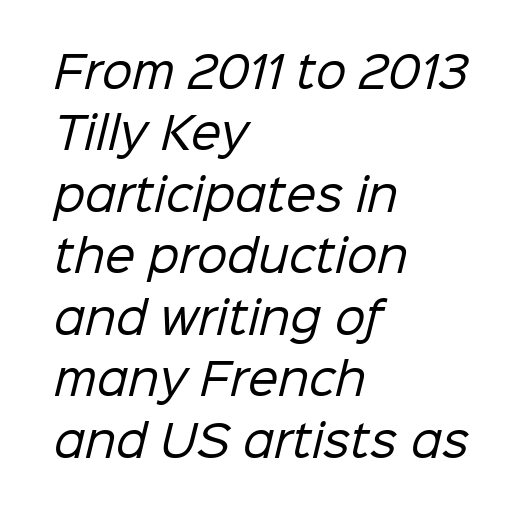
Q: Is the text bold? A: No.
Q: Is the typeface a serif or a sans-serif typeface? A: Sans-serif.
Q: Is the text underlined? A: No.
Q: How is the paragraph aligned? A: Left-aligned.
Q: Is the spacing between letters normal or unusually wide? A: Normal.
Q: Is the spacing between lines tight, normal or loose? A: Normal.
Q: Width (condensed, normal, or wide)? A: Normal.
Q: Stroke contrast? A: Low.
Q: x-height? A: Medium.
Q: Monospaced? A: No.
